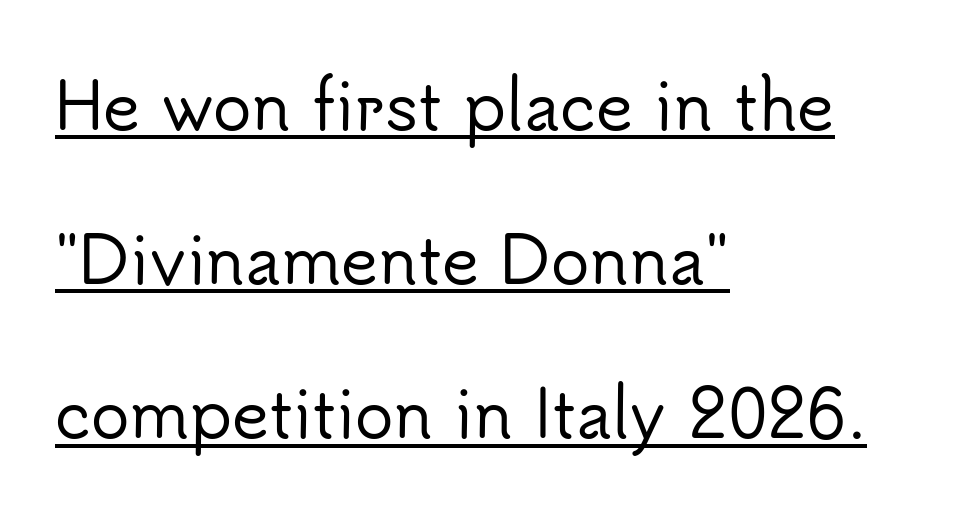
Q: Is the text italic (slanted)? A: No, it is upright.
Q: Is the typeface a serif or a sans-serif typeface? A: Sans-serif.
Q: Is the text underlined? A: Yes.
Q: How is the paragraph aligned? A: Left-aligned.
Q: Is the spacing between letters normal or unusually wide? A: Normal.
Q: Is the spacing between lines tight, normal or loose? A: Loose.
Q: Width (condensed, normal, or wide)? A: Normal.
Q: Stroke contrast? A: Low.
Q: x-height? A: Small.
Q: Monospaced? A: No.
